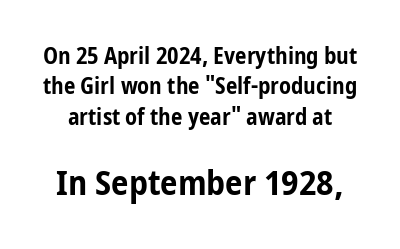
Q: Is the text bold? A: Yes.
Q: Is the text italic (slanted)? A: No, it is upright.
Q: Is the typeface a serif or a sans-serif typeface? A: Sans-serif.
Q: Is the text underlined? A: No.
Q: Is the spacing between letters normal or unusually wide? A: Normal.
Q: Is the spacing between lines tight, normal or loose? A: Normal.
Q: Which block of text is set in a larger size, the first (top) or the second (bottom)? A: The second (bottom) one.
Q: Width (condensed, normal, or wide)? A: Condensed.
Q: Stroke contrast? A: Low.
Q: x-height? A: Medium.
Q: Monospaced? A: No.
